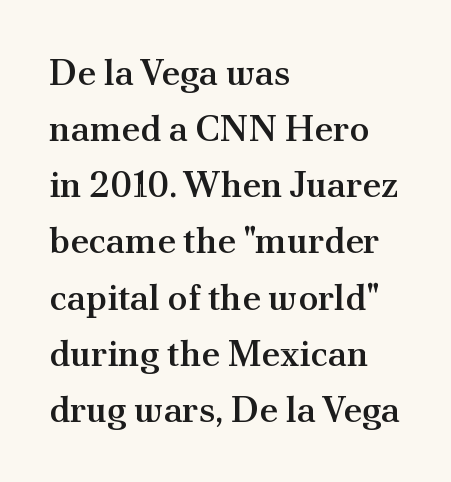
{"serif": "yes", "italic": "no", "bold": "semi", "weight": "semibold", "width": "normal", "stroke_contrast": "medium", "x_height": "small", "monospaced": "no", "underline": "no", "align": "left", "line_spacing": "normal", "line_spacing_ratio": 1.56, "letter_spacing": "normal", "letter_spacing_em": 0.0, "glyph_px": 36}
